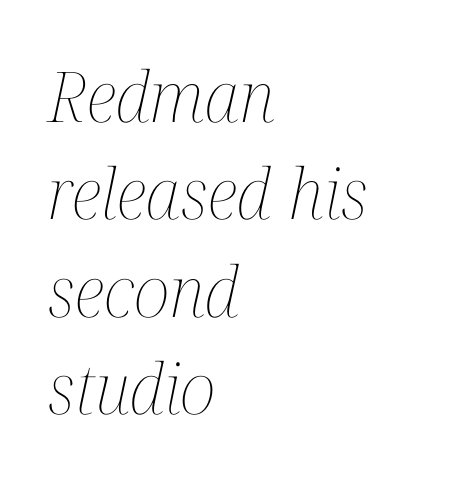
The image shows 70 px thin, condensed type, italic (leaning right); set left-aligned, normal line spacing (1.39x), normal letter spacing, not underlined; medium stroke contrast and a medium x-height.
